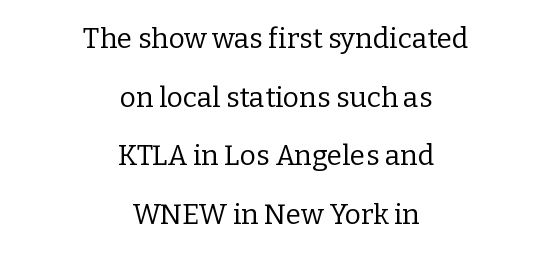
Is there any slant? The stems are plumb. The block of text is sparse from top to bottom, with ample space between rows. Tracking here is standard; glyphs follow each other at the usual distance. Horizontal alignment here is central, giving a formal, balanced look.
